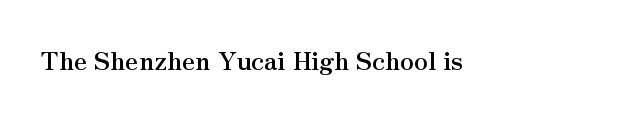
Q: Is the text bold? A: Yes.
Q: Is the text italic (slanted)? A: No, it is upright.
Q: Is the text underlined? A: No.
Q: Is the spacing between letters normal or unusually wide? A: Normal.
